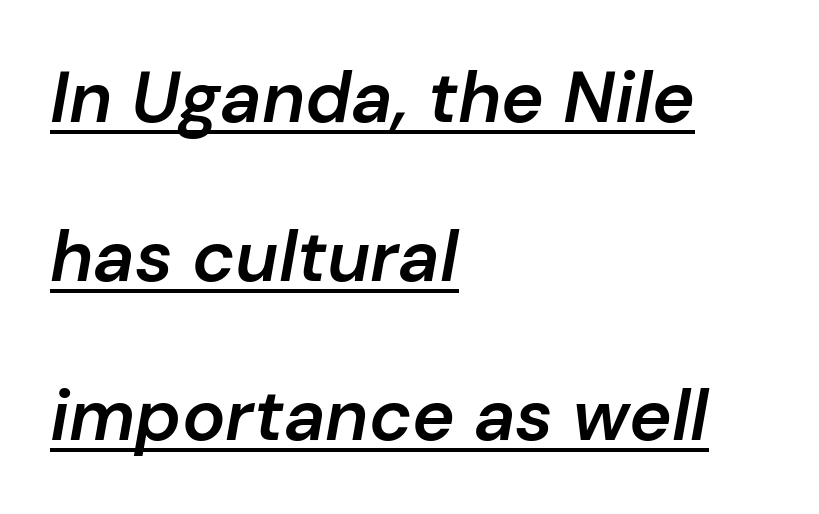
The rendering applies a slant to the glyphs. A classic flush-left, rag-right setting is used for this passage. This sample trades compactness for vertical openness between lines. The characters look somewhat weighty, a semibold short of true bold.
